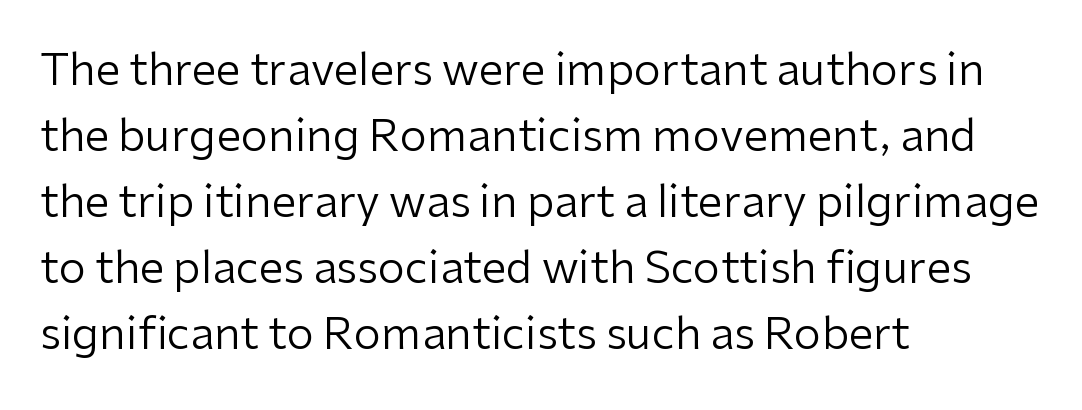
The image shows 44 px regular-weight sans-serif type, upright; set left-aligned, normal line spacing (1.5x), normal letter spacing, not underlined; low stroke contrast and a medium x-height.
